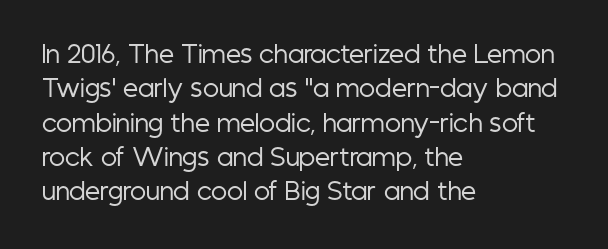
Q: Is the text bold? A: No.
Q: Is the text italic (slanted)? A: No, it is upright.
Q: Is the text underlined? A: No.
Q: How is the paragraph aligned? A: Left-aligned.
Q: Is the spacing between letters normal or unusually wide? A: Normal.
Q: Is the spacing between lines tight, normal or loose? A: Normal.
